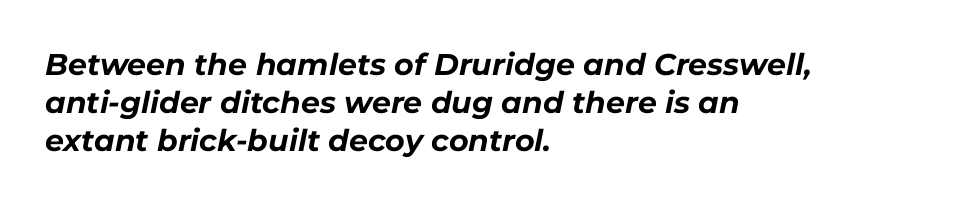
{"italic": "yes", "lean": "right", "slant_degrees": 11, "bold": "yes", "weight": "bold", "width": "normal", "stroke_contrast": "low", "x_height": "medium", "monospaced": "no", "underline": "no", "align": "left", "line_spacing": "normal", "line_spacing_ratio": 1.26, "letter_spacing": "normal", "letter_spacing_em": 0.0, "glyph_px": 30}
